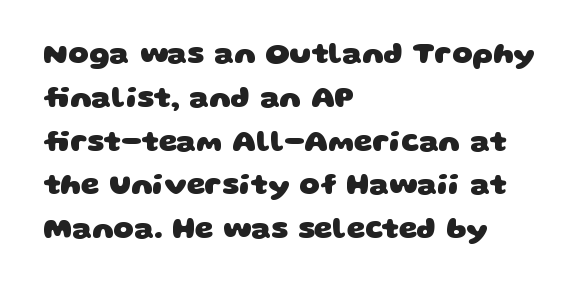
Q: Is the text bold? A: Yes.
Q: Is the typeface a serif or a sans-serif typeface? A: Sans-serif.
Q: Is the text underlined? A: No.
Q: How is the paragraph aligned? A: Left-aligned.
Q: Is the spacing between letters normal or unusually wide? A: Normal.
Q: Is the spacing between lines tight, normal or loose? A: Normal.
Q: Width (condensed, normal, or wide)? A: Wide.
Q: Stroke contrast? A: Low.
Q: x-height? A: Large.
Q: Monospaced? A: No.
